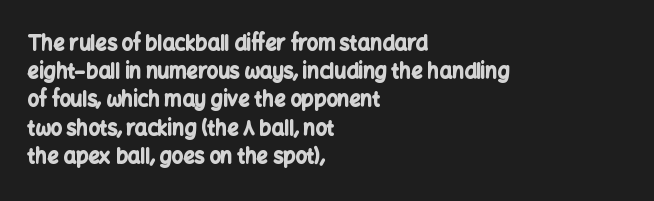
The image shows 20 px bold type, upright; set left-aligned, normal line spacing (1.41x), normal letter spacing, not underlined.
